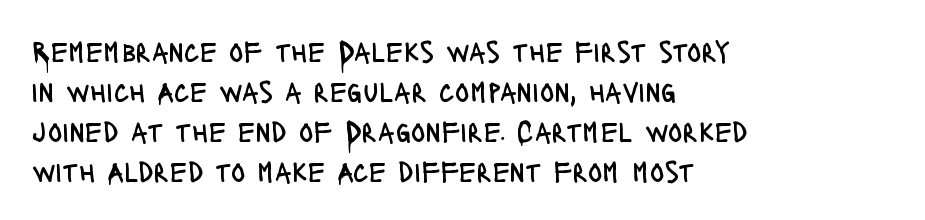
Q: Is the text bold? A: No.
Q: Is the text italic (slanted)? A: No, it is upright.
Q: Is the typeface a serif or a sans-serif typeface? A: Sans-serif.
Q: Is the text underlined? A: No.
Q: How is the paragraph aligned? A: Left-aligned.
Q: Is the spacing between letters normal or unusually wide? A: Normal.
Q: Is the spacing between lines tight, normal or loose? A: Normal.
Q: Width (condensed, normal, or wide)? A: Condensed.
Q: Stroke contrast? A: Low.
Q: x-height? A: Large.
Q: Monospaced? A: No.
